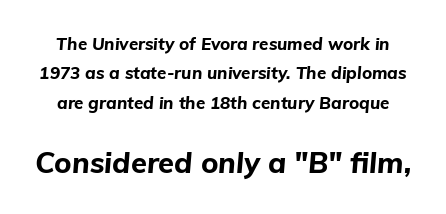
{"italic": "yes", "lean": "right", "slant_degrees": 5, "bold": "yes", "weight": "bold", "width": "normal", "stroke_contrast": "low", "x_height": "medium", "monospaced": "no", "underline": "no", "line_spacing_ratio": 1.73, "letter_spacing": "normal", "letter_spacing_em": 0.0, "larger_block": "second", "size_ratio": 1.71, "glyph_px": 29}
